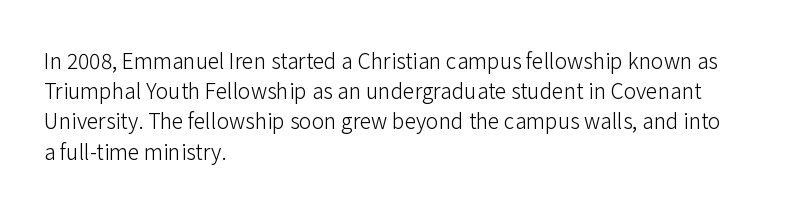
{"italic": "no", "bold": "no", "underline": "no", "align": "left", "line_spacing": "normal", "line_spacing_ratio": 1.44, "letter_spacing": "normal", "letter_spacing_em": 0.0, "glyph_px": 21}
